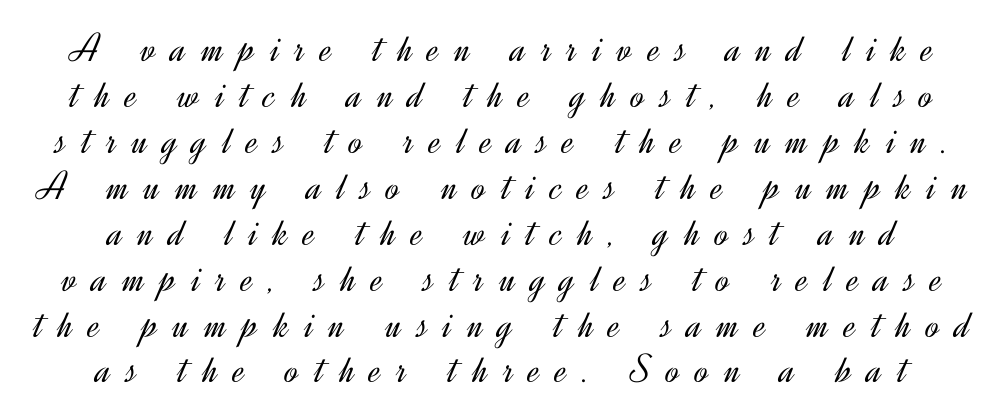
Here the glyphs are tracked loosely, breaking word shapes into spaced letters. The weight would be labelled regular, book, light, or lighter still. Serif or sans? Sans — the stroke terminals are bare.
